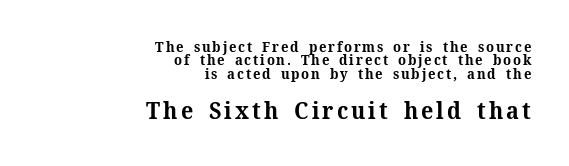
The image shows 23 px bold type, upright; set right-aligned, tight line spacing (0.95x), not underlined; the second (bottom) block is 1.64x larger.
